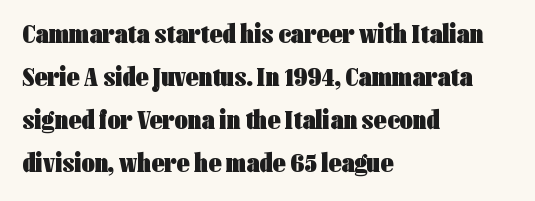
The image shows 28 px heavy, condensed sans-serif type, upright; set left-aligned, normal line spacing (1.53x), normal letter spacing, not underlined; low stroke contrast and a medium x-height.
